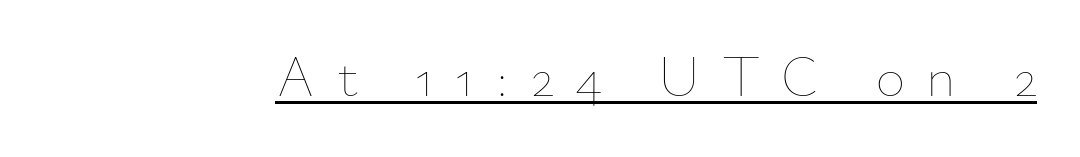
{"italic": "no", "bold": "no", "weight": "thin", "width": "normal", "stroke_contrast": "low", "x_height": "small", "monospaced": "no", "underline": "yes", "letter_spacing": "wide", "letter_spacing_em": 0.38, "glyph_px": 57}
